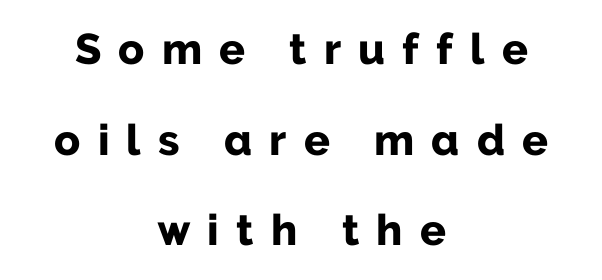
Q: Is the text bold? A: Yes.
Q: Is the text italic (slanted)? A: No, it is upright.
Q: Is the typeface a serif or a sans-serif typeface? A: Sans-serif.
Q: Is the text underlined? A: No.
Q: How is the paragraph aligned? A: Centered.
Q: Is the spacing between letters normal or unusually wide? A: Unusually wide.
Q: Is the spacing between lines tight, normal or loose? A: Loose.
Q: Width (condensed, normal, or wide)? A: Normal.
Q: Stroke contrast? A: Low.
Q: x-height? A: Medium.
Q: Monospaced? A: No.
